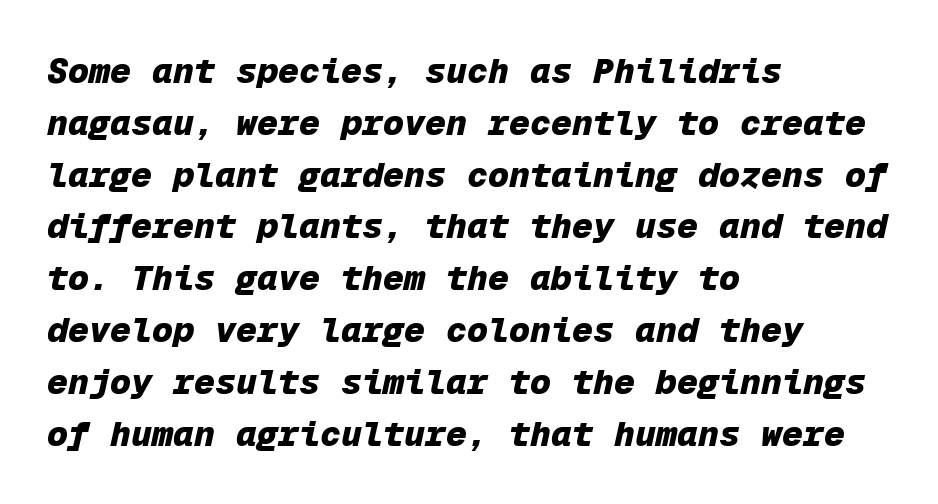
The image shows 35 px heavy type, italic (leaning right), monospaced; set left-aligned, normal line spacing (1.48x), normal letter spacing, not underlined; low stroke contrast and a medium x-height.
